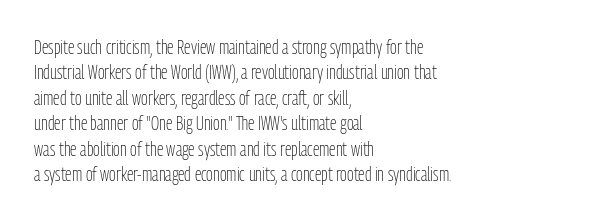
The rows are spaced the way most documents space them. Weight: in the light-to-regular range. Each word holds together tightly as a unit, with standard inter-letter gaps. Nobody drew a line under any word here.
